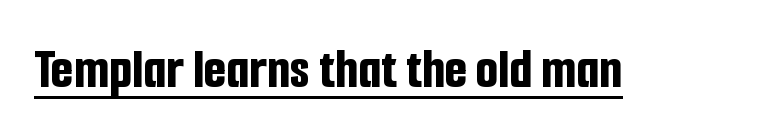
The image shows 58 px bold, condensed sans-serif type, upright; set normal letter spacing, underlined; low stroke contrast and a medium x-height.
